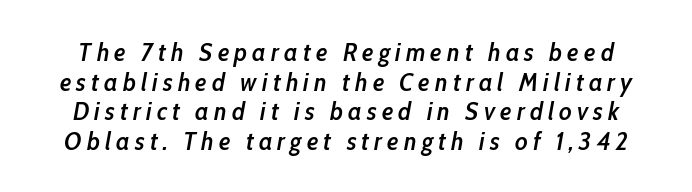
The image shows 26 px text type, italic (leaning right); set tight line spacing (1.14x), unusually wide letter spacing (+0.2 em), not underlined.
